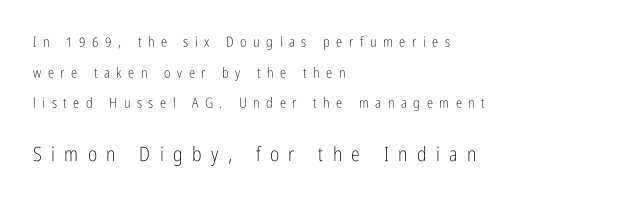
The image shows 20 px text type, upright; set left-aligned, loose line spacing (2.19x), unusually wide letter spacing (+0.47 em), not underlined; the second (bottom) block is 1.43x larger.
